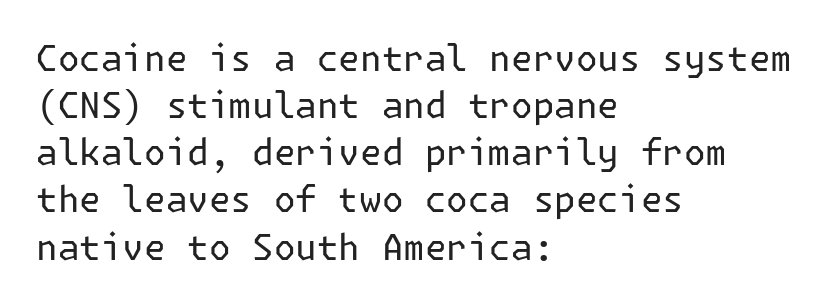
The image shows 36 px regular-weight sans-serif type, upright; set left-aligned, normal line spacing (1.31x), normal letter spacing, not underlined; low stroke contrast and a medium x-height.
